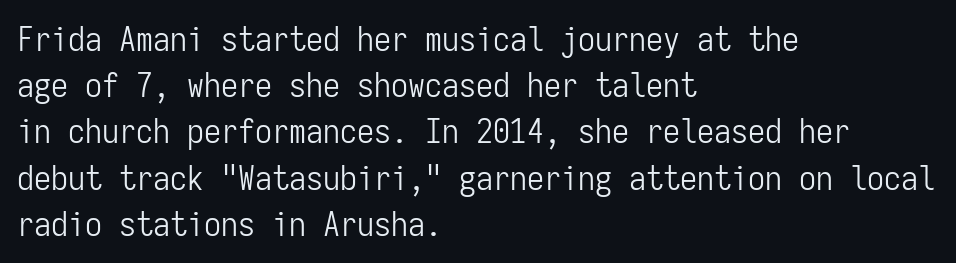
The image shows 34 px light, condensed sans-serif type, upright, monospaced; set left-aligned, normal line spacing (1.36x), normal letter spacing, not underlined; low stroke contrast and a medium x-height.
